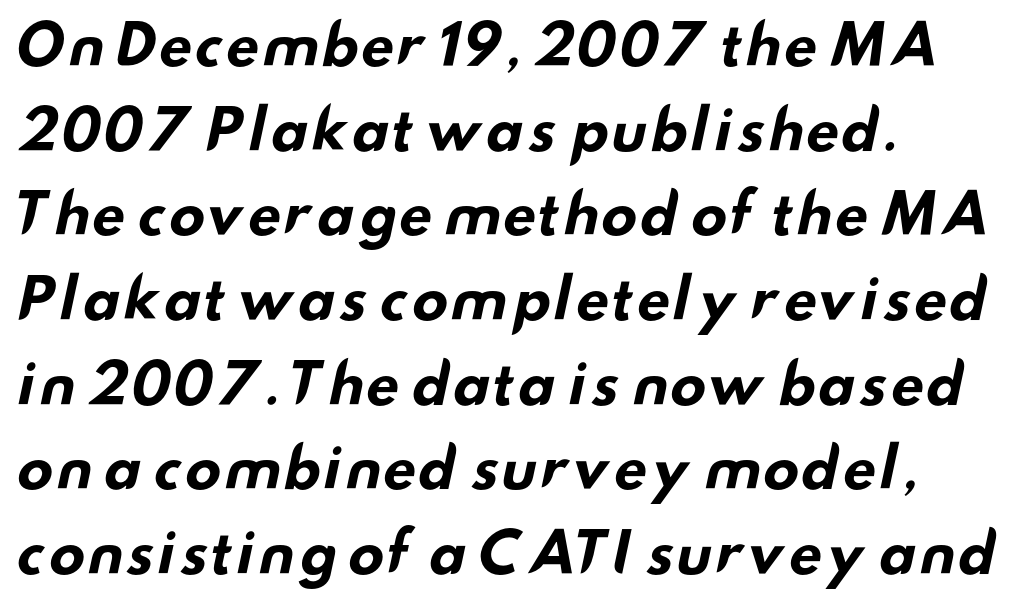
This block has exactly the height ordinary leading produces. A full-strength bold gives these letters their thick strokes. You could call the tracking neutral — neither tight nor loose. This rendering employs a face without finishing strokes, i.e., a sans-serif. The strip under each line holds only bare page.
